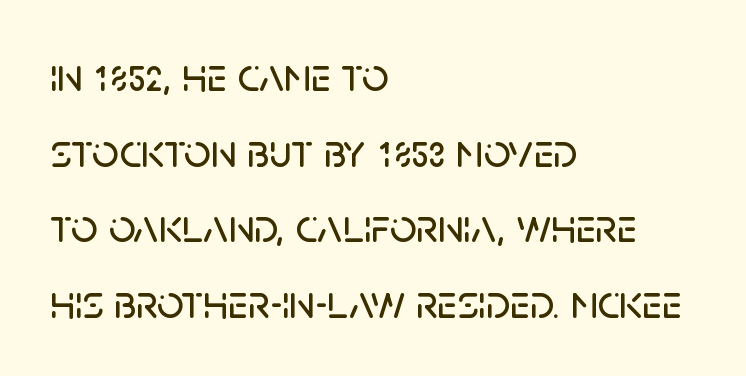
The image shows 47 px sans-serif type, upright; set left-aligned, normal line spacing (1.61x), normal letter spacing, not underlined; low stroke contrast and a large x-height.
